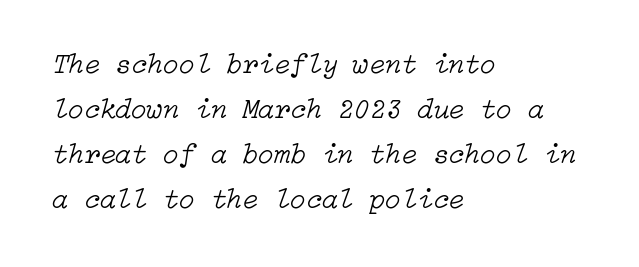
Q: Is the text bold? A: No.
Q: Is the text italic (slanted)? A: Yes, it leans right by about 15 degrees.
Q: Is the text underlined? A: No.
Q: How is the paragraph aligned? A: Left-aligned.
Q: Is the spacing between letters normal or unusually wide? A: Normal.
Q: Is the spacing between lines tight, normal or loose? A: Normal.
Q: Width (condensed, normal, or wide)? A: Normal.
Q: Stroke contrast? A: Low.
Q: x-height? A: Medium.
